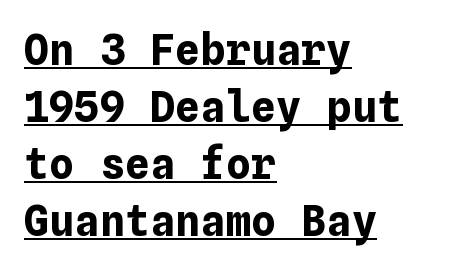
A baseline rule has been typeset under these characters. Chunky letters — that's bold for sure. Honestly, the row spacing looks completely unremarkable. A roman cut, with each character standing at attention. Honestly, the letter spacing is just normal — you wouldn't notice it.
